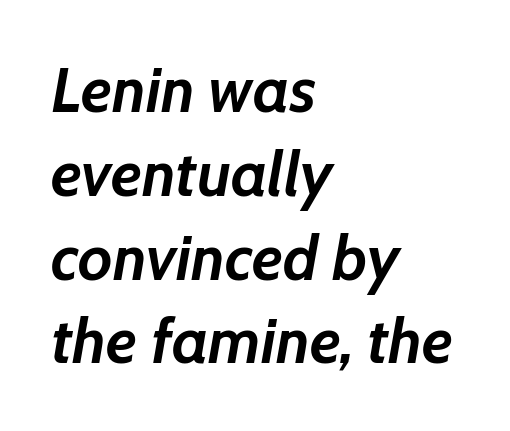
The image shows 63 px semibold type, italic (leaning right); set left-aligned, normal line spacing (1.33x), normal letter spacing, not underlined; low stroke contrast and a medium x-height.
